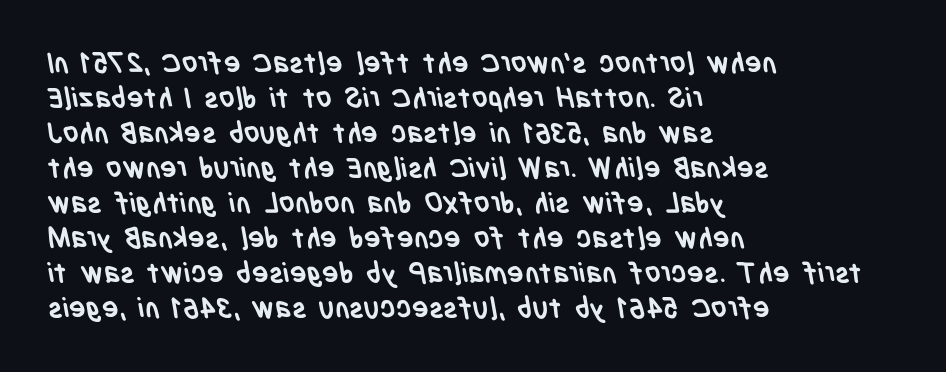
{"serif": "no", "bold": "yes", "weight": "semibold", "width": "condensed", "stroke_contrast": "low", "x_height": "large", "monospaced": "no", "underline": "no", "align": "left", "line_spacing": "normal", "line_spacing_ratio": 1.25, "letter_spacing": "normal", "letter_spacing_em": 0.0, "glyph_px": 28}
